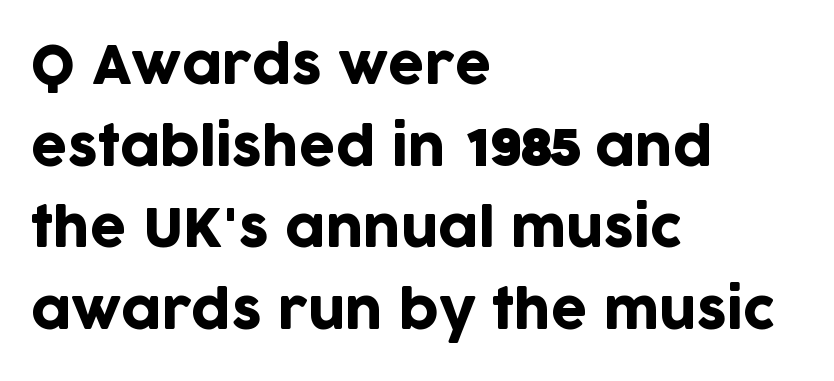
Q: Is the text italic (slanted)? A: No, it is upright.
Q: Is the typeface a serif or a sans-serif typeface? A: Sans-serif.
Q: Is the text underlined? A: No.
Q: How is the paragraph aligned? A: Left-aligned.
Q: Is the spacing between letters normal or unusually wide? A: Normal.
Q: Is the spacing between lines tight, normal or loose? A: Normal.
Q: Width (condensed, normal, or wide)? A: Normal.
Q: Stroke contrast? A: Low.
Q: x-height? A: Large.
Q: Monospaced? A: No.
